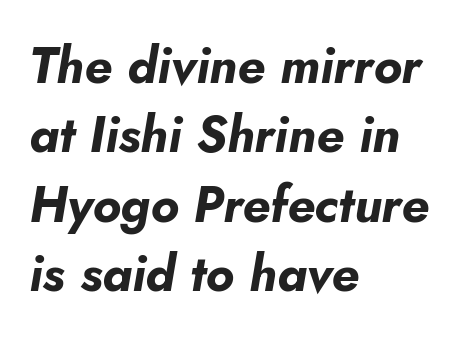
The image shows 50 px bold type, italic (leaning right); set left-aligned, normal line spacing (1.39x), normal letter spacing, not underlined; low stroke contrast and a small x-height.
